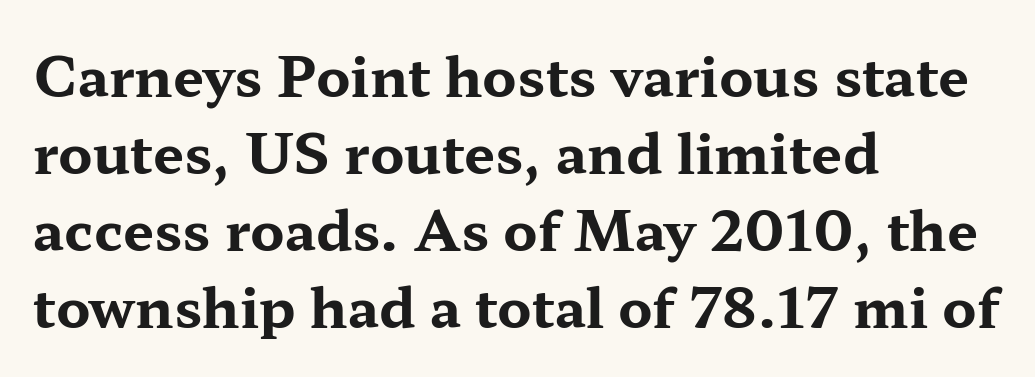
{"serif": "yes", "italic": "no", "bold": "yes", "weight": "bold", "width": "wide", "stroke_contrast": "medium", "x_height": "medium", "monospaced": "no", "underline": "no", "align": "left", "line_spacing": "normal", "line_spacing_ratio": 1.4, "letter_spacing": "normal", "letter_spacing_em": 0.0, "glyph_px": 55}
